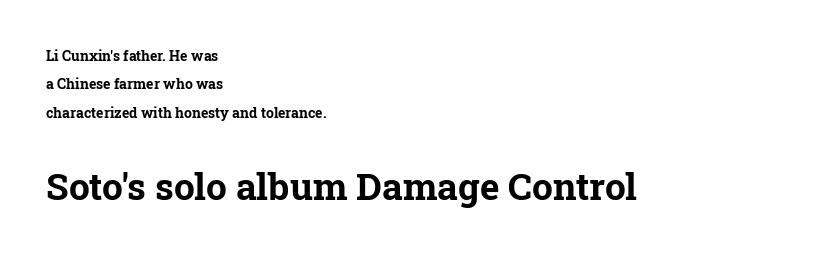
Classification — serif. This is heavy type, rendered in bold. Varying glyph widths throughout — classic text-font behaviour. Does the copy run flush right? No — it runs flush left.
